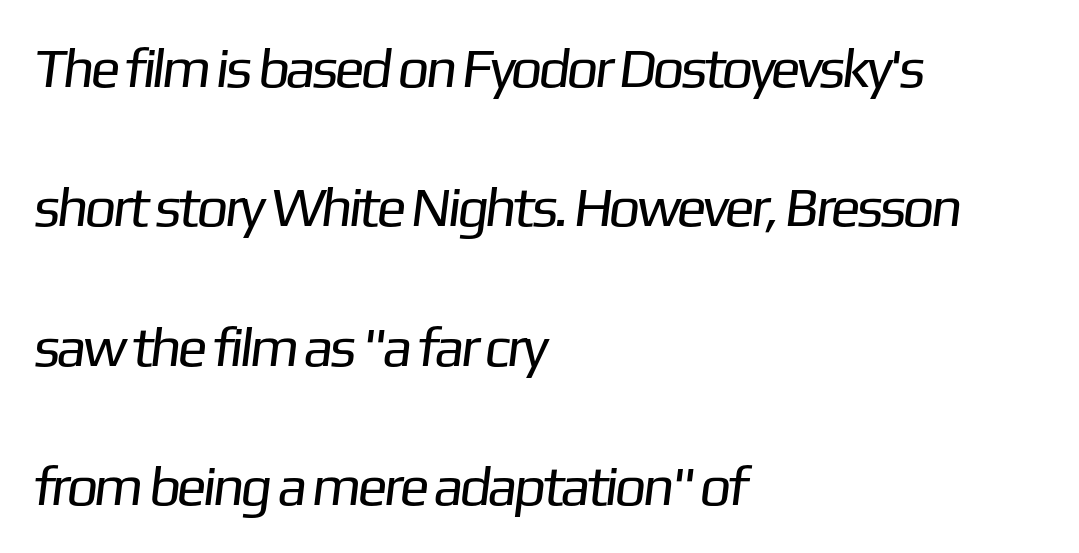
Honestly, the rows look like they've been pulled way apart. The cut favours lightness, reaching ordinary text weight at its darkest. This rendering employs a face without finishing strokes, i.e., a sans-serif. You could not count columns in this text — the font is proportionally spaced.
